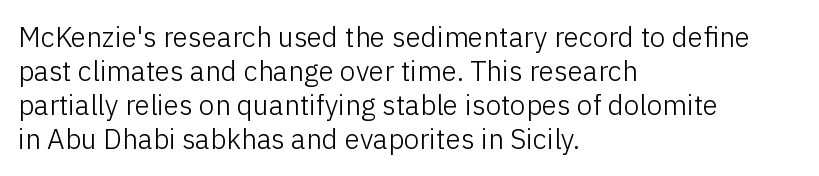
The image shows 28 px light sans-serif type, upright; set left-aligned, line spacing 1.22x, normal letter spacing, not underlined; low stroke contrast and a medium x-height.
